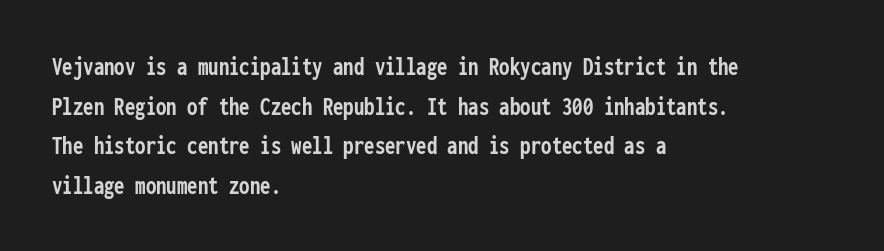
Line spacing here is normal. Words float on clear page, feet unadorned. Each glyph is drawn with heavy, bold strokes. There is no visible air inserted between adjacent glyphs. These lines are set flush left with a ragged right edge. This is roman type, the default non-slanted kind.
